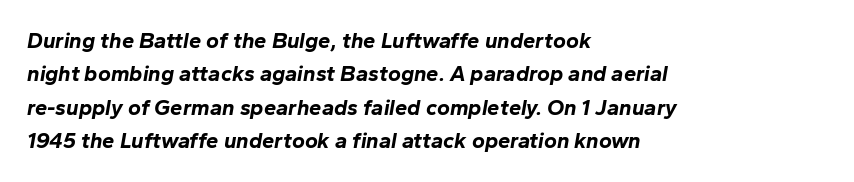
{"italic": "yes", "lean": "right", "slant_degrees": 10, "bold": "yes", "underline": "no", "align": "left", "line_spacing": "normal", "line_spacing_ratio": 1.52, "letter_spacing": "normal", "letter_spacing_em": 0.0, "glyph_px": 22}
